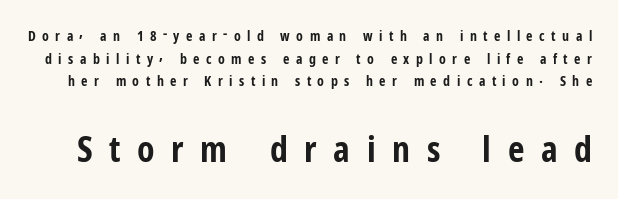
The image shows 36 px bold, condensed sans-serif type, upright; set normal line spacing (1.62x), unusually wide letter spacing (+0.46 em), not underlined; the second (bottom) block is 2.57x larger; low stroke contrast and a medium x-height.
